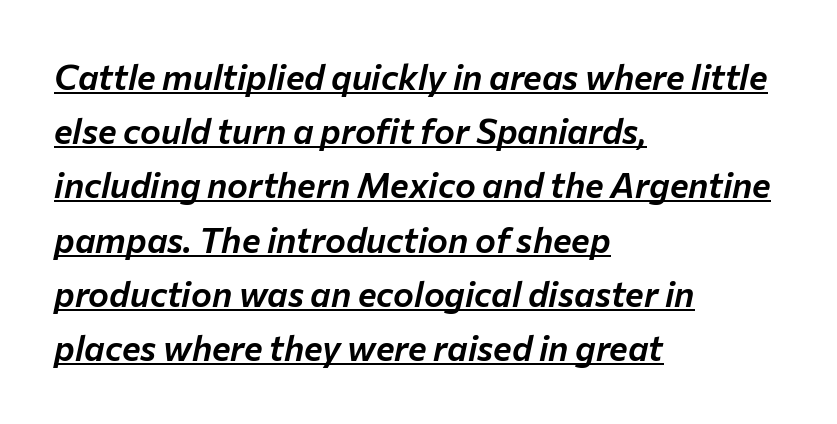
Line spacing here is normal. These lines are rendered in a variable-pitch font. These lines keep a tight, regular rhythm from letter to letter. The compositor pushed each line to the left boundary.
